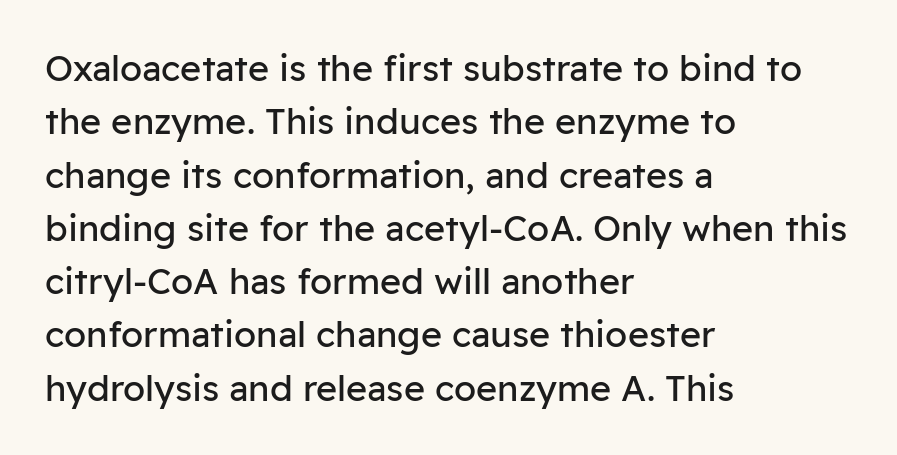
Q: Is the text bold? A: No.
Q: Is the text italic (slanted)? A: No, it is upright.
Q: Is the typeface a serif or a sans-serif typeface? A: Sans-serif.
Q: Is the text underlined? A: No.
Q: How is the paragraph aligned? A: Left-aligned.
Q: Is the spacing between letters normal or unusually wide? A: Normal.
Q: Is the spacing between lines tight, normal or loose? A: Normal.
Q: Width (condensed, normal, or wide)? A: Normal.
Q: Stroke contrast? A: Low.
Q: x-height? A: Medium.
Q: Monospaced? A: No.
